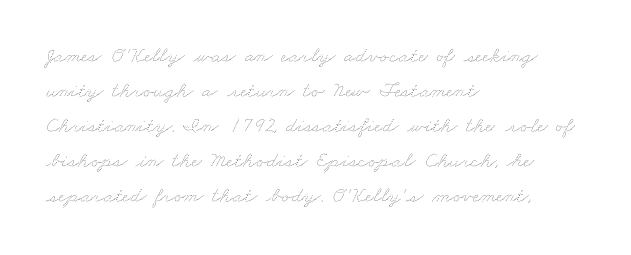
The image shows 22 px text type; set left-aligned, normal line spacing (1.59x), normal letter spacing, not underlined.
